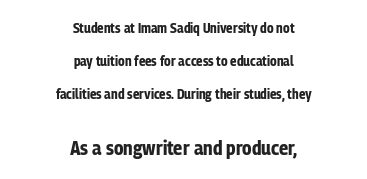
Q: Is the text bold? A: Yes.
Q: Is the text italic (slanted)? A: No, it is upright.
Q: Is the text underlined? A: No.
Q: How is the paragraph aligned? A: Centered.
Q: Is the spacing between letters normal or unusually wide? A: Normal.
Q: Is the spacing between lines tight, normal or loose? A: Loose.
Q: Which block of text is set in a larger size, the first (top) or the second (bottom)? A: The second (bottom) one.
